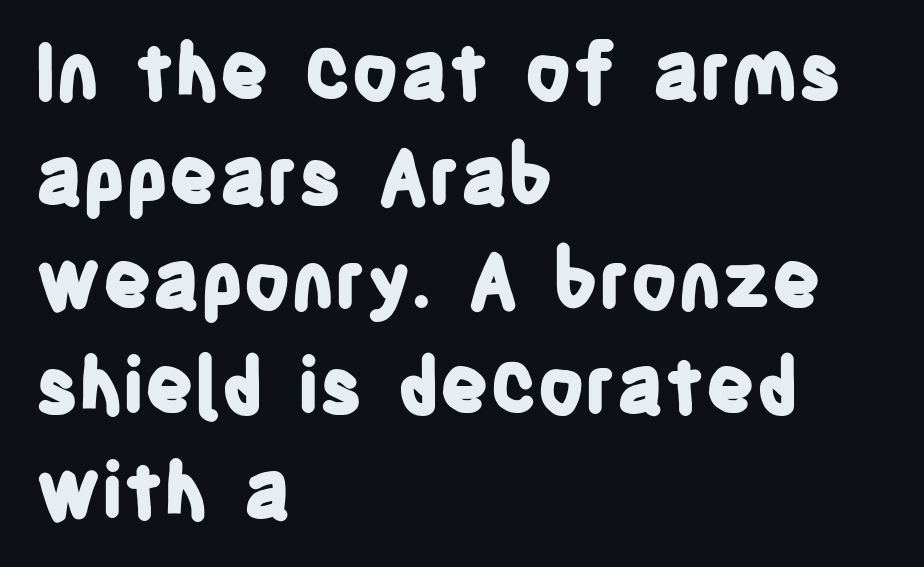
{"serif": "no", "italic": "no", "bold": "yes", "weight": "bold", "width": "condensed", "stroke_contrast": "low", "x_height": "large", "monospaced": "no", "underline": "no", "align": "left", "line_spacing": "normal", "line_spacing_ratio": 1.36, "letter_spacing": "normal", "letter_spacing_em": 0.0, "glyph_px": 77}
